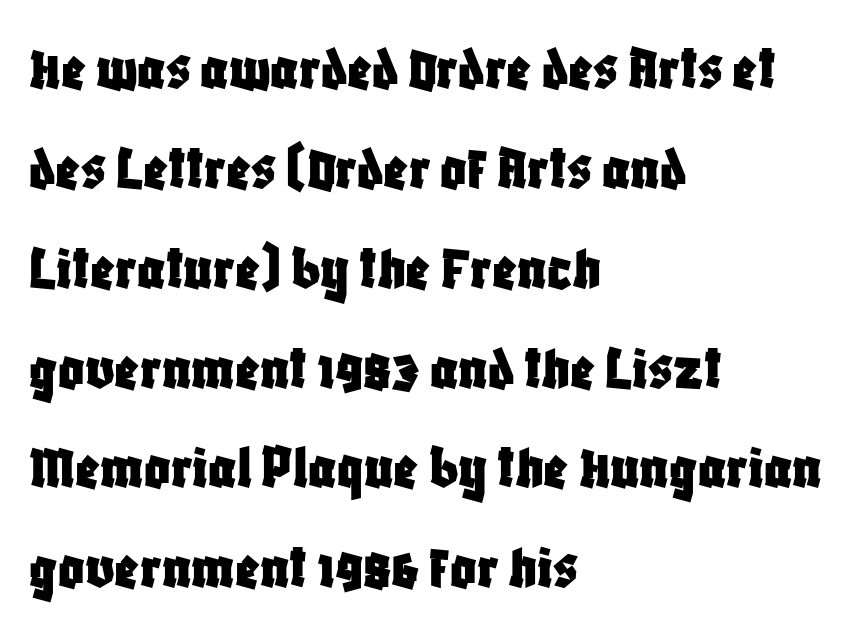
The designer went with a sans here, leaving each stem footless. Standard letterfit; no display-style spreading of the glyphs. Every character sits straight up, as roman type does. Alignment: flush left.
